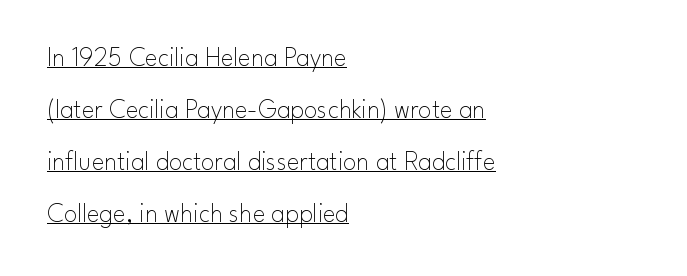
The image shows 27 px text type, upright; set left-aligned, loose line spacing (1.93x), normal letter spacing, underlined.
